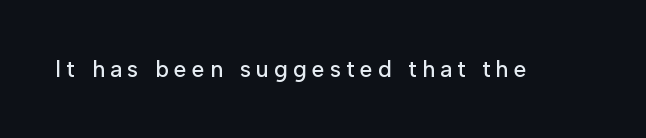
{"italic": "no", "underline": "no", "letter_spacing": "wide", "letter_spacing_em": 0.23, "glyph_px": 23}
